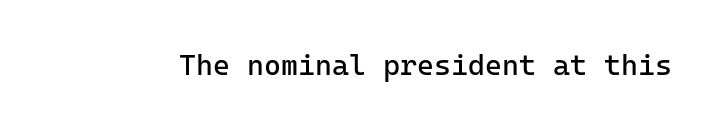
{"serif": "no", "italic": "no", "bold": "no", "weight": "regular", "width": "normal", "stroke_contrast": "low", "x_height": "medium", "monospaced": "yes", "underline": "no", "letter_spacing": "normal", "letter_spacing_em": 0.0, "glyph_px": 29}
